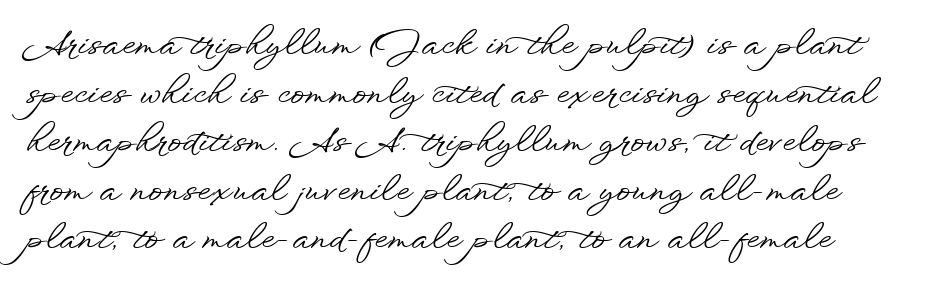
{"serif": "no", "width": "wide", "stroke_contrast": "low", "x_height": "small", "monospaced": "no", "underline": "no", "line_spacing": "normal", "line_spacing_ratio": 1.43, "letter_spacing": "normal", "letter_spacing_em": 0.0, "glyph_px": 34}
